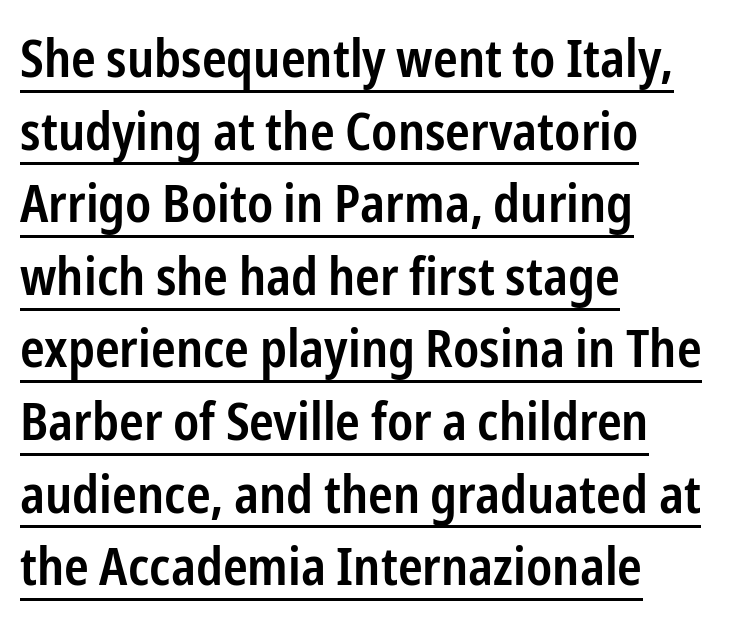
Q: Is the text bold? A: Semi-bold.
Q: Is the text italic (slanted)? A: No, it is upright.
Q: Is the typeface a serif or a sans-serif typeface? A: Sans-serif.
Q: Is the text underlined? A: Yes.
Q: How is the paragraph aligned? A: Left-aligned.
Q: Is the spacing between letters normal or unusually wide? A: Normal.
Q: Is the spacing between lines tight, normal or loose? A: Normal.
Q: Width (condensed, normal, or wide)? A: Condensed.
Q: Stroke contrast? A: Low.
Q: x-height? A: Medium.
Q: Monospaced? A: No.
